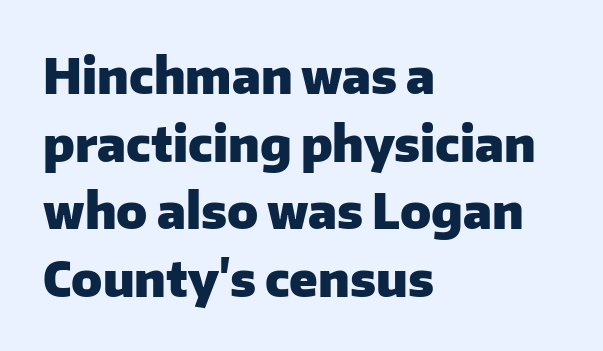
No feet cap the strokes, marking this as sans-serif type. Ascenders rise straight up at ninety degrees. This rendering uses left alignment, leaving the right contour irregular. The rendering uses a bold face; every stroke is thick and dark. Between one letter and the next there's only the usual sliver of space. Each letter keeps its own natural width here, so spacing adapts to shape.
